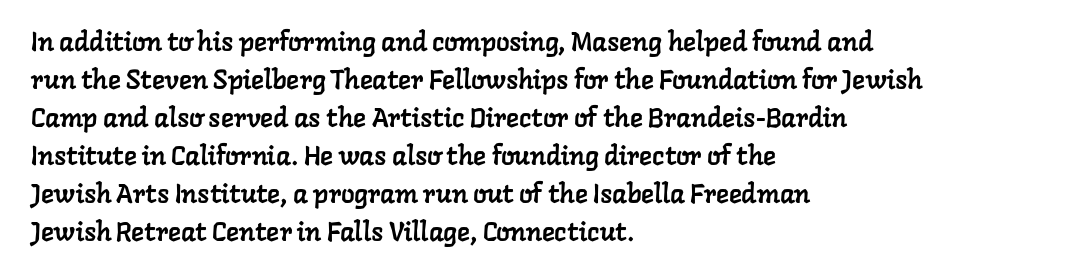
Glyph-to-glyph distance matches everyday printed text. Vertically, the passage feels balanced, rows spaced as you'd expect. Lines of text with bare space underneath. Is the block centered? No — it sits flush against the left margin.
